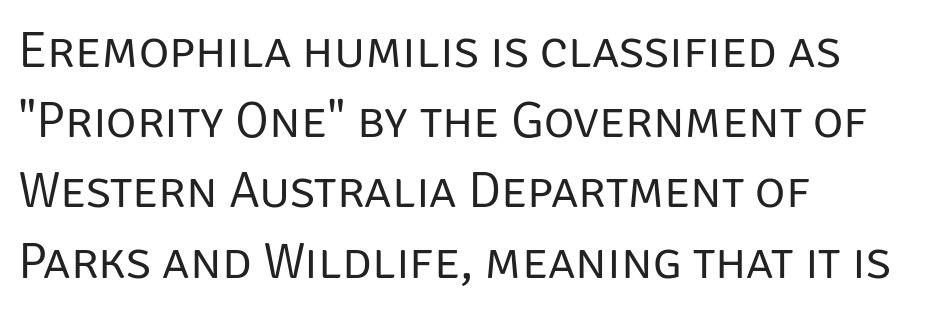
{"serif": "no", "italic": "no", "bold": "no", "weight": "regular", "width": "normal", "stroke_contrast": "low", "x_height": "large", "monospaced": "no", "underline": "no", "align": "left", "line_spacing": "normal", "line_spacing_ratio": 1.35, "letter_spacing": "normal", "letter_spacing_em": 0.0, "glyph_px": 52}
